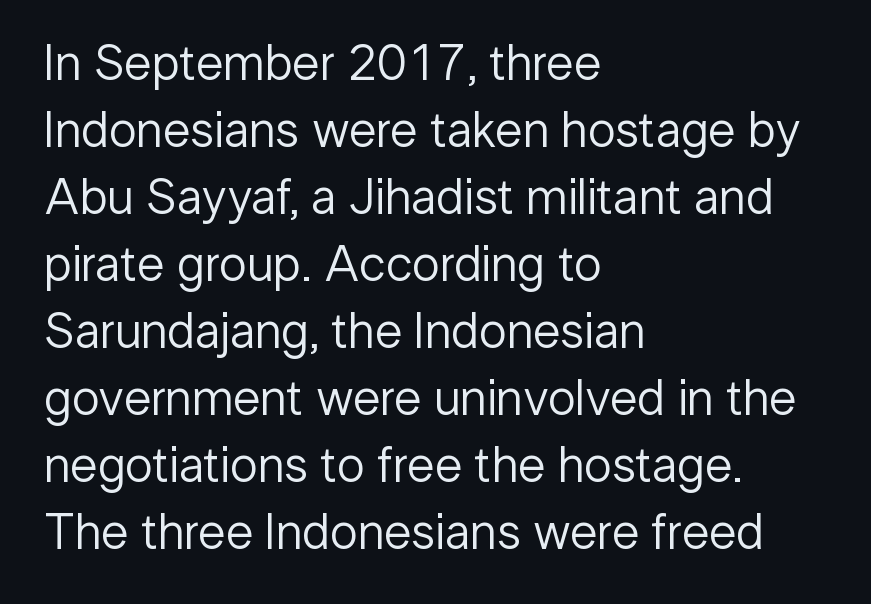
Q: Is the text bold? A: No.
Q: Is the text italic (slanted)? A: No, it is upright.
Q: Is the typeface a serif or a sans-serif typeface? A: Sans-serif.
Q: Is the text underlined? A: No.
Q: How is the paragraph aligned? A: Left-aligned.
Q: Is the spacing between letters normal or unusually wide? A: Normal.
Q: Is the spacing between lines tight, normal or loose? A: Normal.
Q: Width (condensed, normal, or wide)? A: Normal.
Q: Stroke contrast? A: Low.
Q: x-height? A: Medium.
Q: Monospaced? A: No.
